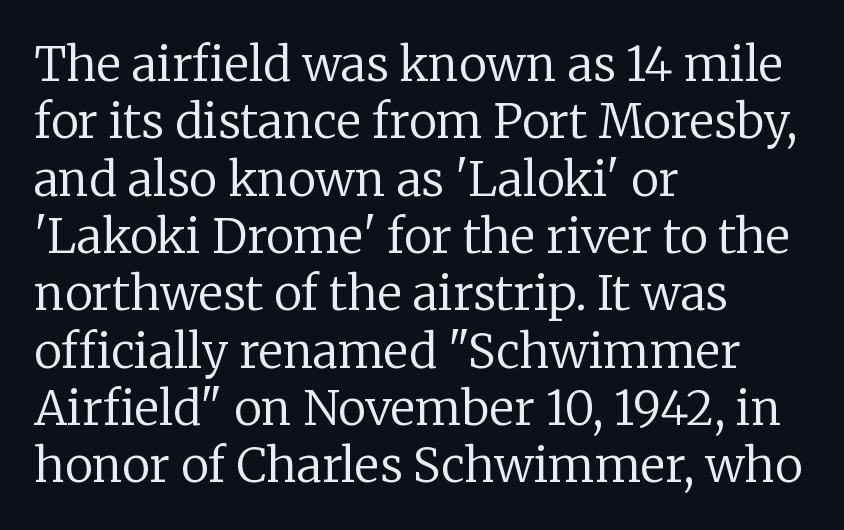
{"serif": "yes", "italic": "no", "bold": "no", "weight": "regular", "width": "normal", "stroke_contrast": "low", "x_height": "medium", "monospaced": "no", "underline": "no", "align": "left", "line_spacing_ratio": 1.22, "letter_spacing": "normal", "letter_spacing_em": 0.0, "glyph_px": 47}
